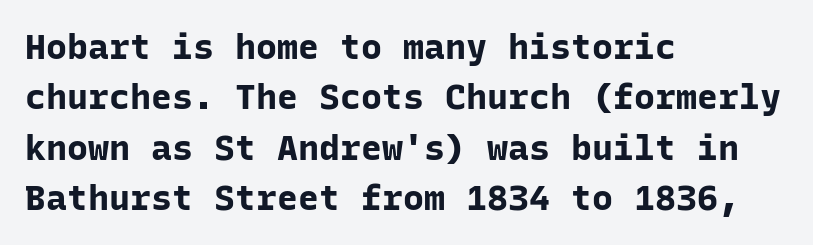
Letters rest on an invisible, unmarked baseline. Every character sits straight up, as roman type does. These lines are rendered in a fixed-pitch font. Caption: standard tracking, unaltered.
